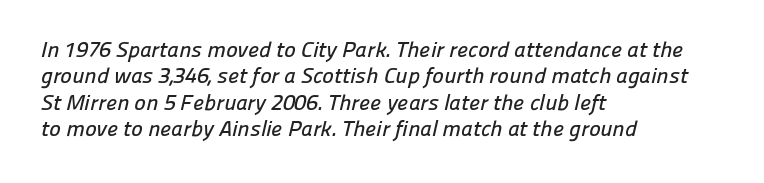
Type without underlining. Students, note that the glyphs here touch the page at normal intervals. Caption: multi-line text, flush left, ragged right.
